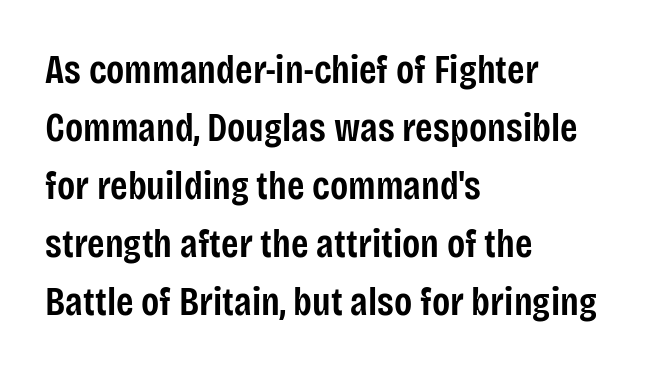
Q: Is the text bold? A: Semi-bold.
Q: Is the text italic (slanted)? A: No, it is upright.
Q: Is the typeface a serif or a sans-serif typeface? A: Sans-serif.
Q: Is the text underlined? A: No.
Q: How is the paragraph aligned? A: Left-aligned.
Q: Is the spacing between letters normal or unusually wide? A: Normal.
Q: Is the spacing between lines tight, normal or loose? A: Normal.
Q: Width (condensed, normal, or wide)? A: Condensed.
Q: Stroke contrast? A: Low.
Q: x-height? A: Large.
Q: Monospaced? A: No.
